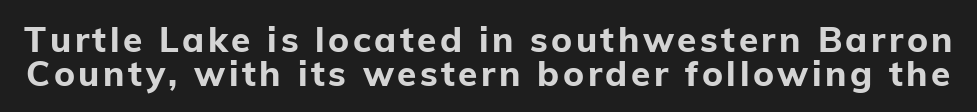
No feet cap the strokes, marking this as sans-serif type. Proportional: the letters do not fall into vertical columns. A bare baseline throughout the passage. This is the regular roman posture of the typeface. These lines carry a lot of weight — the face is fully bold. Honestly, the rows look squashed on top of each other.
